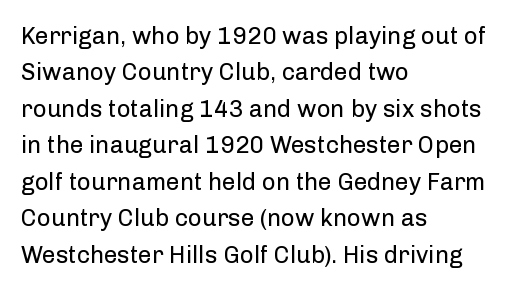
{"italic": "no", "bold": "no", "underline": "no", "align": "left", "line_spacing": "normal", "line_spacing_ratio": 1.52, "letter_spacing": "normal", "letter_spacing_em": 0.0, "glyph_px": 24}
